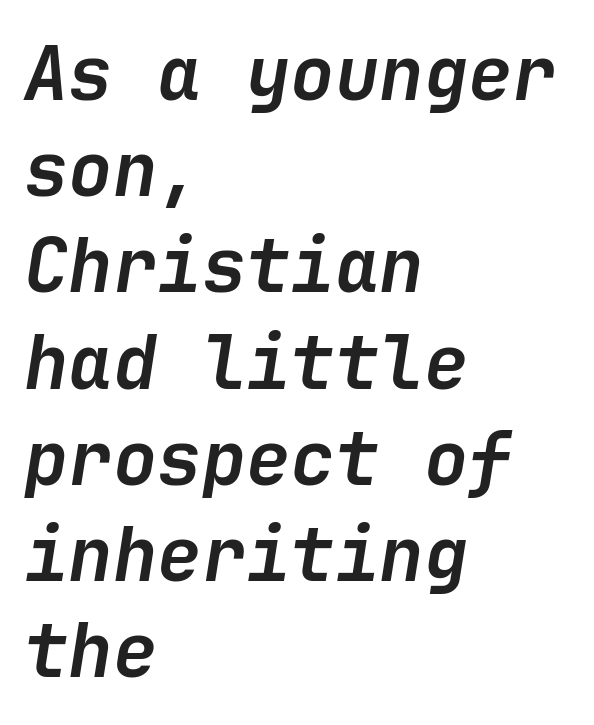
The image shows 74 px semibold type, italic (leaning right); set left-aligned, normal line spacing (1.3x), normal letter spacing, not underlined; low stroke contrast and a medium x-height.
